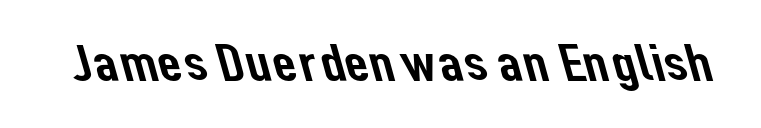
{"serif": "no", "width": "normal", "stroke_contrast": "low", "x_height": "medium", "monospaced": "no", "underline": "no", "letter_spacing": "normal", "letter_spacing_em": 0.0, "glyph_px": 53}
